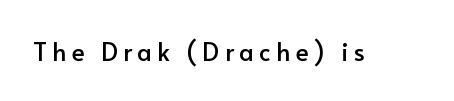
Q: Is the text italic (slanted)? A: No, it is upright.
Q: Is the text underlined? A: No.
Q: Is the spacing between letters normal or unusually wide? A: Unusually wide.
